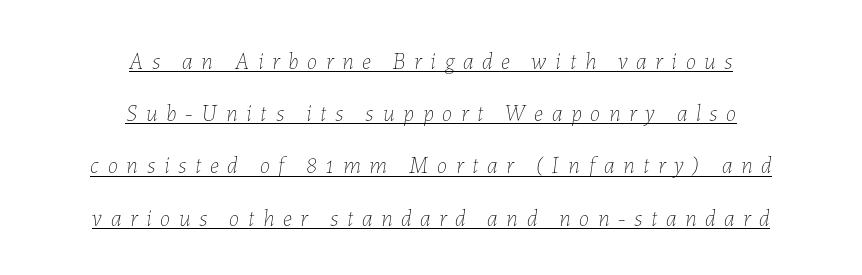
The image shows 23 px text type, italic (leaning right); set centered, loose line spacing (2.27x), unusually wide letter spacing (+0.38 em), underlined.
